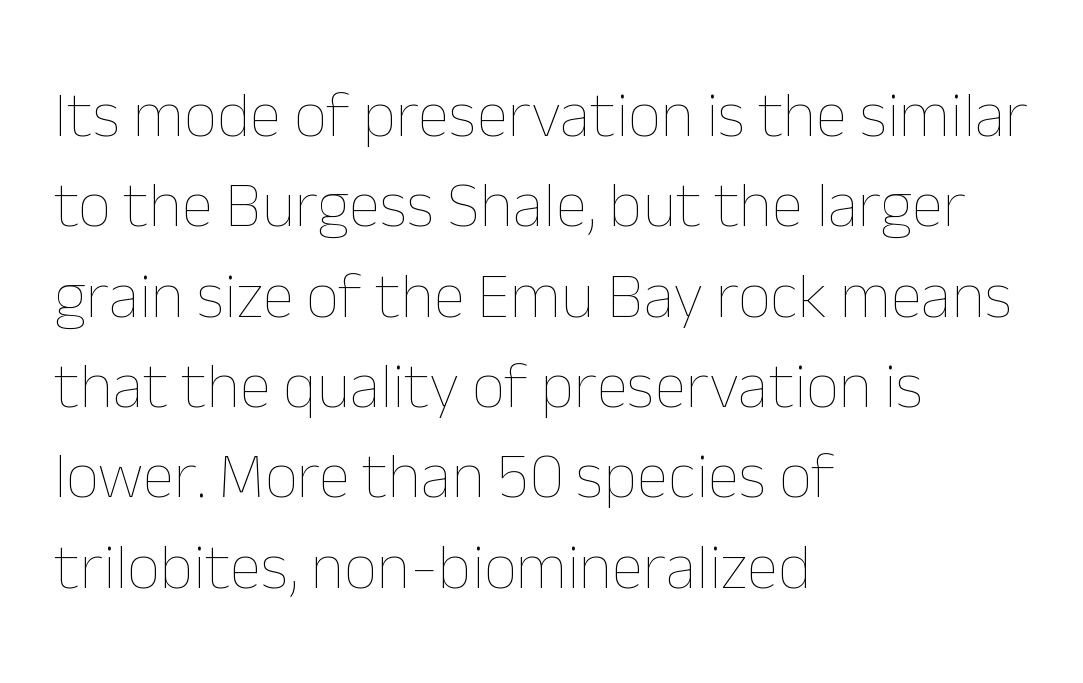
{"italic": "no", "bold": "no", "weight": "thin", "width": "normal", "stroke_contrast": "low", "x_height": "medium", "monospaced": "no", "underline": "no", "align": "left", "line_spacing": "normal", "line_spacing_ratio": 1.39, "letter_spacing": "normal", "letter_spacing_em": 0.0, "glyph_px": 65}
